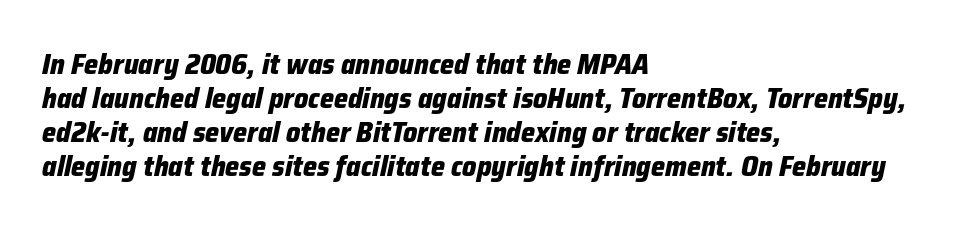
The letters are slanted; this is an italic face. Has an underline been added? It has not. Each word holds together tightly as a unit, with standard inter-letter gaps. Proportional: the letters do not fall into vertical columns. The ragged edge is on the right, which tells us the setting is flush left.
